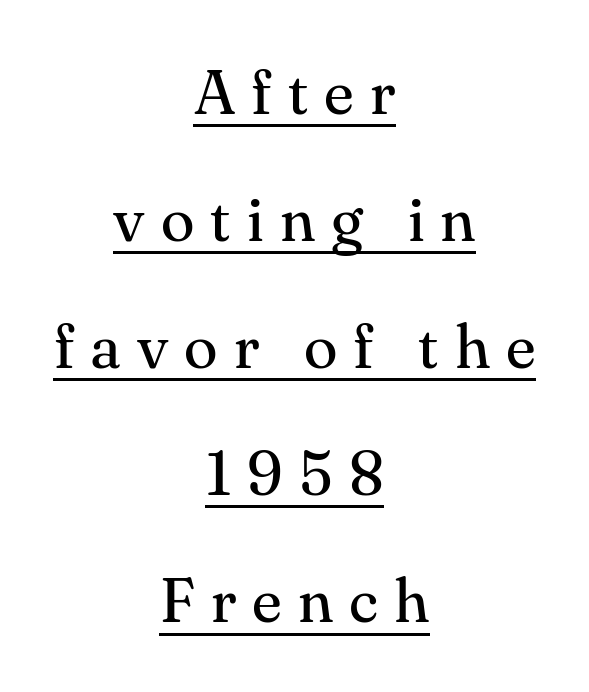
The image shows 62 px regular-weight serif type, upright; set centered, loose line spacing (2.05x), unusually wide letter spacing (+0.26 em), underlined; medium stroke contrast and a small x-height.
